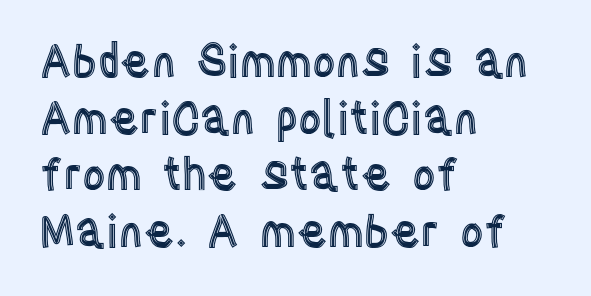
Where is the straight margin? On the left. Does the lettering tilt? It doesn't — this is upright. Honestly, there is no underline to notice here at all. Proportional: the letters do not fall into vertical columns.
